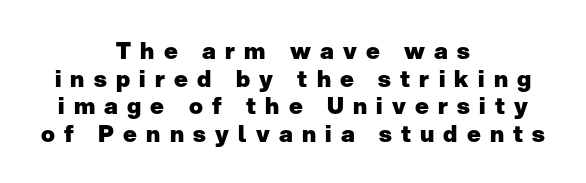
Q: Is the text bold? A: Yes.
Q: Is the text italic (slanted)? A: No, it is upright.
Q: Is the text underlined? A: No.
Q: How is the paragraph aligned? A: Centered.
Q: Is the spacing between letters normal or unusually wide? A: Unusually wide.
